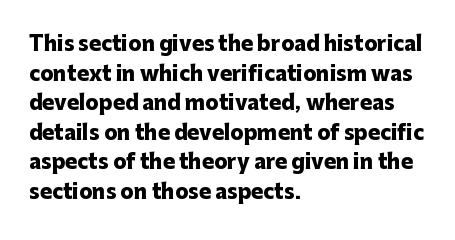
The rendering uses a bold face; every stroke is thick and dark. Compared with a centered layout, this one pins lines to the left instead. Underline: absent. In terms of letterspacing, this is plain default setting. Italic: no, the glyphs are upright roman. How would I describe the line gaps? Plain and ordinary.
